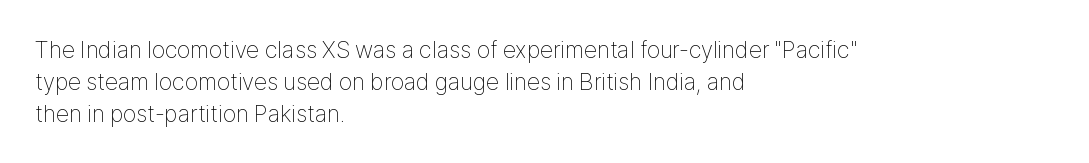
The image shows 24 px text type, upright; set left-aligned, normal line spacing (1.33x), normal letter spacing, not underlined.
